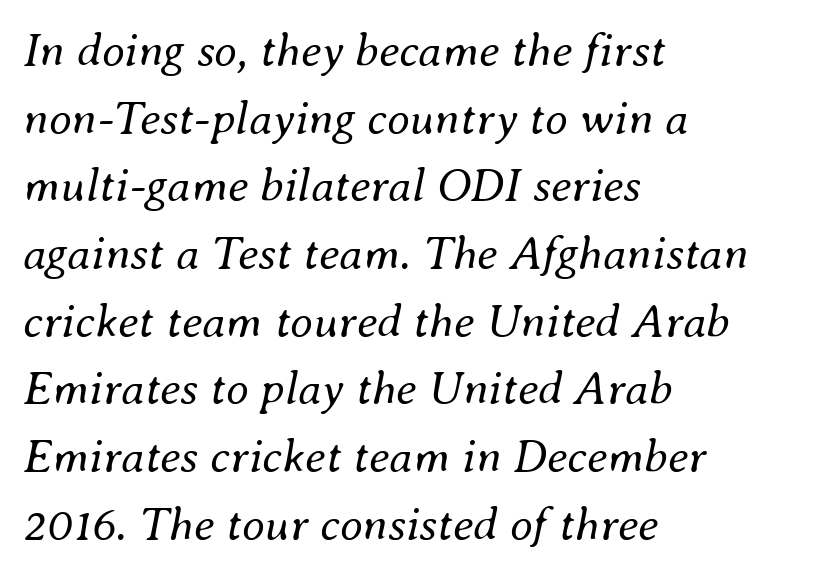
No extra tracking has been applied to these lines. The lettering tilts uniformly, giving the passage an italic look. This sample is left-justified, so line endings fall wherever the words run out. The characters are drawn with everyday or finer stroke widths. This sample has the flowing, uneven cadence of proportional lettering. Letters rest on an invisible, unmarked baseline.
